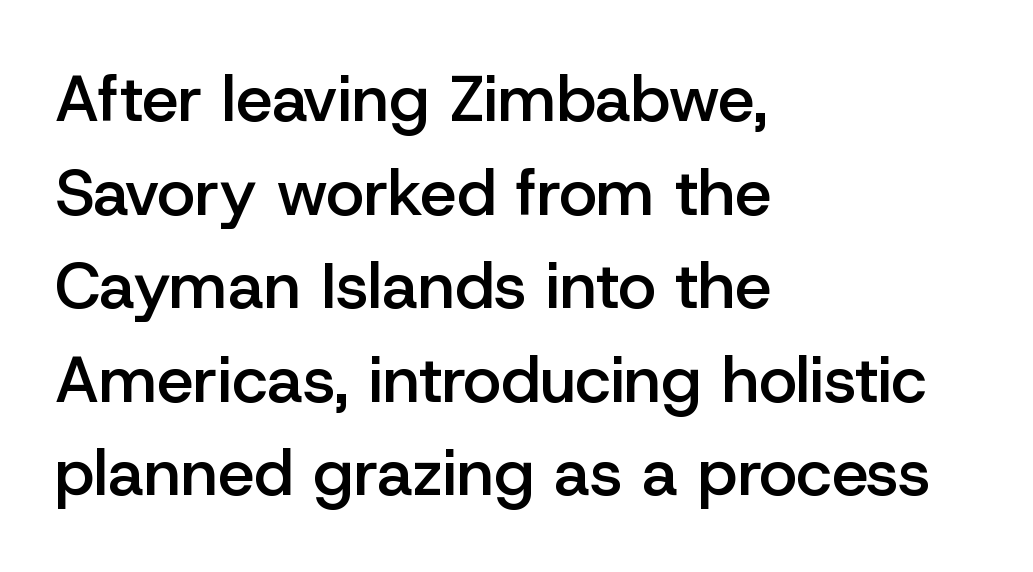
{"serif": "no", "italic": "no", "bold": "semi", "weight": "semibold", "width": "normal", "stroke_contrast": "low", "x_height": "medium", "monospaced": "no", "underline": "no", "align": "left", "line_spacing": "normal", "line_spacing_ratio": 1.44, "letter_spacing": "normal", "letter_spacing_em": 0.0, "glyph_px": 65}
